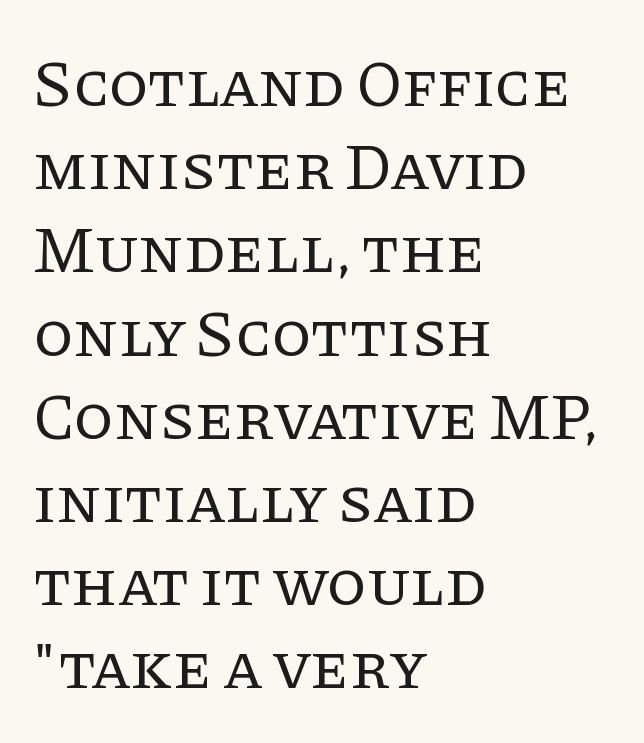
Weight: regular or lighter. The strip under each line holds only bare page. These lines sit exactly where default settings would place them. This rendering leaves character spacing at its baseline value.
